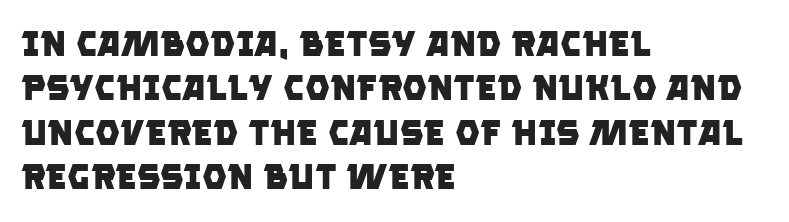
Q: Is the text bold? A: Yes.
Q: Is the typeface a serif or a sans-serif typeface? A: Sans-serif.
Q: Is the text underlined? A: No.
Q: How is the paragraph aligned? A: Left-aligned.
Q: Is the spacing between letters normal or unusually wide? A: Normal.
Q: Is the spacing between lines tight, normal or loose? A: Normal.
Q: Width (condensed, normal, or wide)? A: Normal.
Q: Stroke contrast? A: Low.
Q: x-height? A: Large.
Q: Monospaced? A: No.
